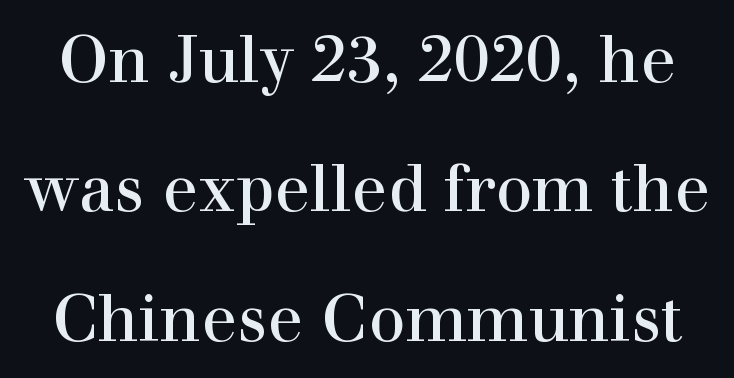
The image shows 65 px regular-weight serif type, upright; set loose line spacing (1.99x), normal letter spacing, not underlined; high stroke contrast and a medium x-height.
